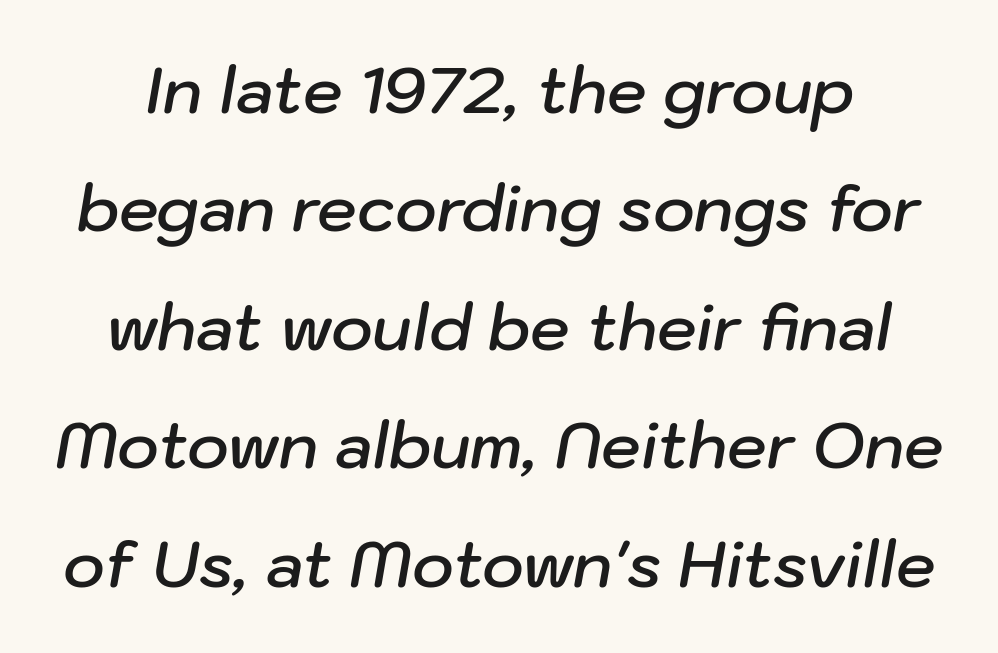
Each letter keeps its own natural width here, so spacing adapts to shape. The passage shown is semibold, sitting just below true bold. Observe the ordinary spacing: letters are neighbours, not strangers. The lettering tilts uniformly, giving the passage an italic look.
